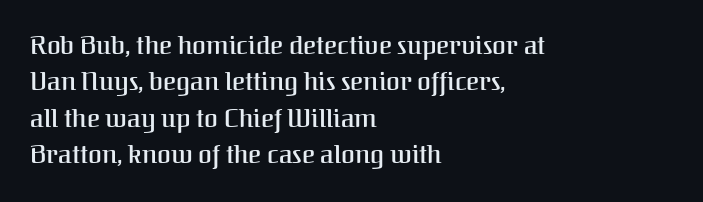
A somewhat darkened texture: the type is semibold rather than bold. If you drew a ruler down the left edge, every line would touch it. The zone under the glyphs is completely vacant. Ascenders rise straight up at ninety degrees. Caption: standard tracking, unaltered. Each new line begins a customary step beneath the previous one.
